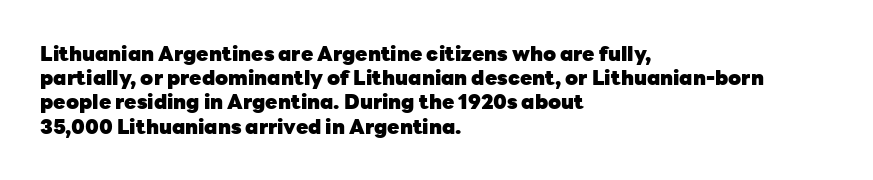
Descenders hang freely into open space. The paragraph has a hard left edge and a soft right edge. It's the straight-up-and-down kind of type. Observe the ordinary spacing: letters are neighbours, not strangers. Weight check: bold — yes, fully.
